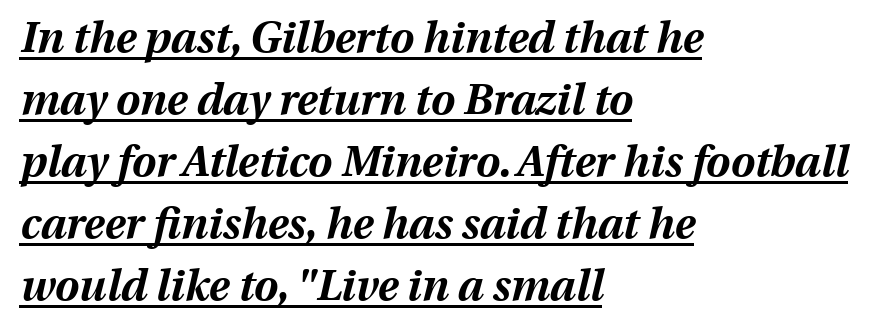
Q: Is the text bold? A: Yes.
Q: Is the text italic (slanted)? A: Yes, it leans right by about 13 degrees.
Q: Is the text underlined? A: Yes.
Q: How is the paragraph aligned? A: Left-aligned.
Q: Is the spacing between letters normal or unusually wide? A: Normal.
Q: Is the spacing between lines tight, normal or loose? A: Normal.
Q: Width (condensed, normal, or wide)? A: Normal.
Q: Stroke contrast? A: Medium.
Q: x-height? A: Medium.
Q: Monospaced? A: No.
